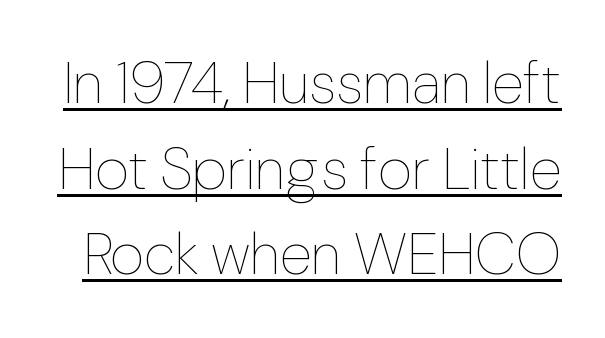
The image shows 59 px thin type, upright; set normal line spacing (1.45x), normal letter spacing, underlined; low stroke contrast and a medium x-height.
